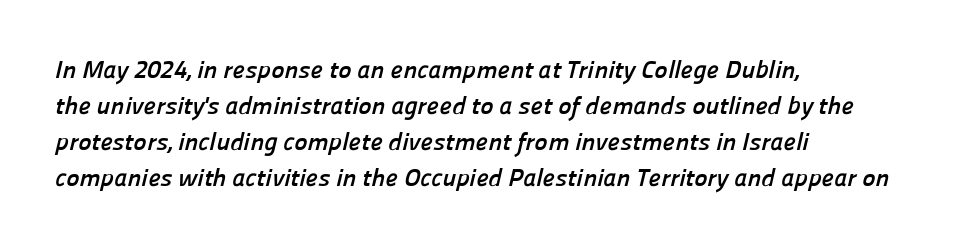
Q: Is the text bold? A: Yes.
Q: Is the text underlined? A: No.
Q: How is the paragraph aligned? A: Left-aligned.
Q: Is the spacing between letters normal or unusually wide? A: Normal.
Q: Is the spacing between lines tight, normal or loose? A: Normal.
